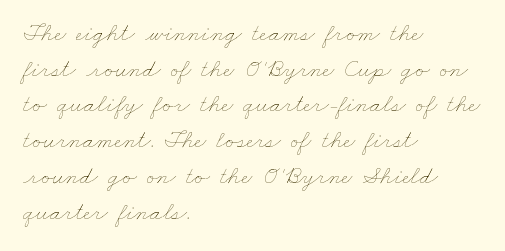
The image shows 25 px text type; set left-aligned, normal line spacing (1.43x), normal letter spacing, not underlined.
